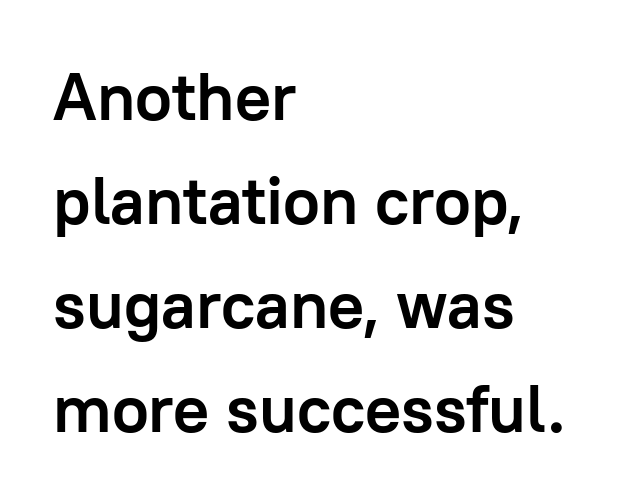
Visually the block forms a straight wall on the left and a jagged coastline on the right. Weight: bold. Honestly, the letter spacing is just normal — you wouldn't notice it. Varying glyph widths throughout — classic text-font behaviour. Look at the bottom of the vertical strokes: they stop flat, with no serifs. Anything drawn beneath the words? Only blank space.
